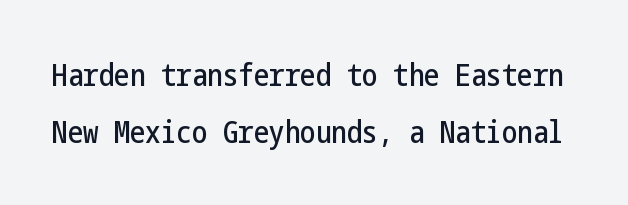
{"serif": "no", "italic": "no", "width": "condensed", "stroke_contrast": "low", "x_height": "medium", "underline": "no", "line_spacing_ratio": 1.83, "letter_spacing": "normal", "letter_spacing_em": 0.0, "glyph_px": 31}
